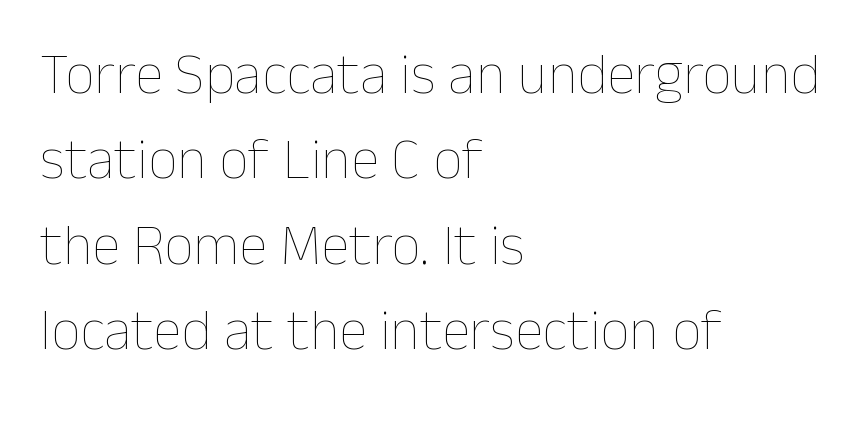
{"italic": "no", "bold": "no", "weight": "thin", "width": "normal", "stroke_contrast": "low", "x_height": "medium", "monospaced": "no", "underline": "no", "align": "left", "line_spacing": "normal", "line_spacing_ratio": 1.47, "letter_spacing": "normal", "letter_spacing_em": 0.0, "glyph_px": 58}
